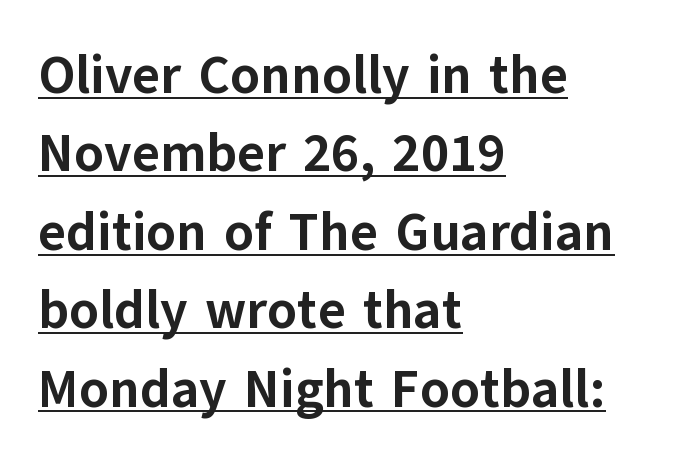
Is the block centered? No — it sits flush against the left margin. Typesetter's note: full bold, strokes at maximum text heaviness. This sample uses a sans-serif face. Evenly set lines give the paragraph a standard silhouette. Nothing unusual about the tracking: characters are spaced as the font intends. Each line of the rendering has a horizontal stroke beneath the glyphs.
